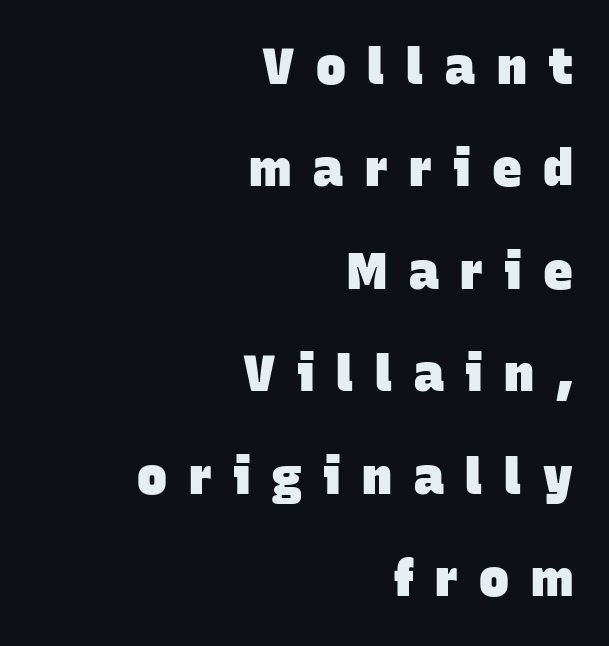
{"serif": "no", "bold": "yes", "weight": "heavy", "width": "normal", "stroke_contrast": "low", "x_height": "large", "monospaced": "no", "underline": "no", "align": "right", "line_spacing": "loose", "line_spacing_ratio": 2.05, "letter_spacing": "wide", "letter_spacing_em": 0.43, "glyph_px": 50}
